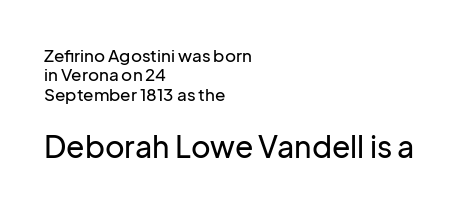
Q: Is the text italic (slanted)? A: No, it is upright.
Q: Is the typeface a serif or a sans-serif typeface? A: Sans-serif.
Q: Is the text underlined? A: No.
Q: How is the paragraph aligned? A: Left-aligned.
Q: Is the spacing between letters normal or unusually wide? A: Normal.
Q: Is the spacing between lines tight, normal or loose? A: Tight.
Q: Which block of text is set in a larger size, the first (top) or the second (bottom)? A: The second (bottom) one.
Q: Width (condensed, normal, or wide)? A: Normal.
Q: Stroke contrast? A: Low.
Q: x-height? A: Medium.
Q: Monospaced? A: No.
